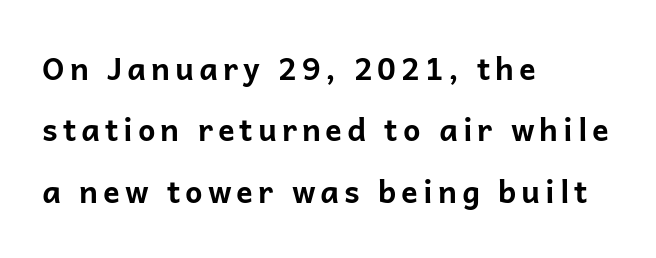
Classification — sans serif. On the weight axis this lands at bold, roughly 700. The paragraph shown leans on its left margin. Glance below the letters and you will spot only blank space.
